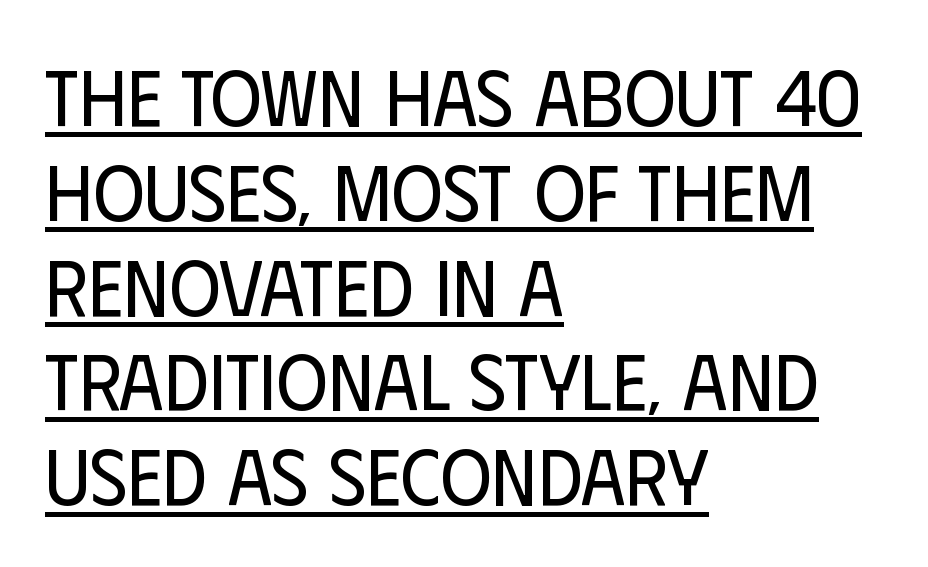
The image shows 79 px regular-weight, condensed sans-serif type, upright; set left-aligned, line spacing 1.2x, normal letter spacing, underlined; low stroke contrast and a large x-height.
